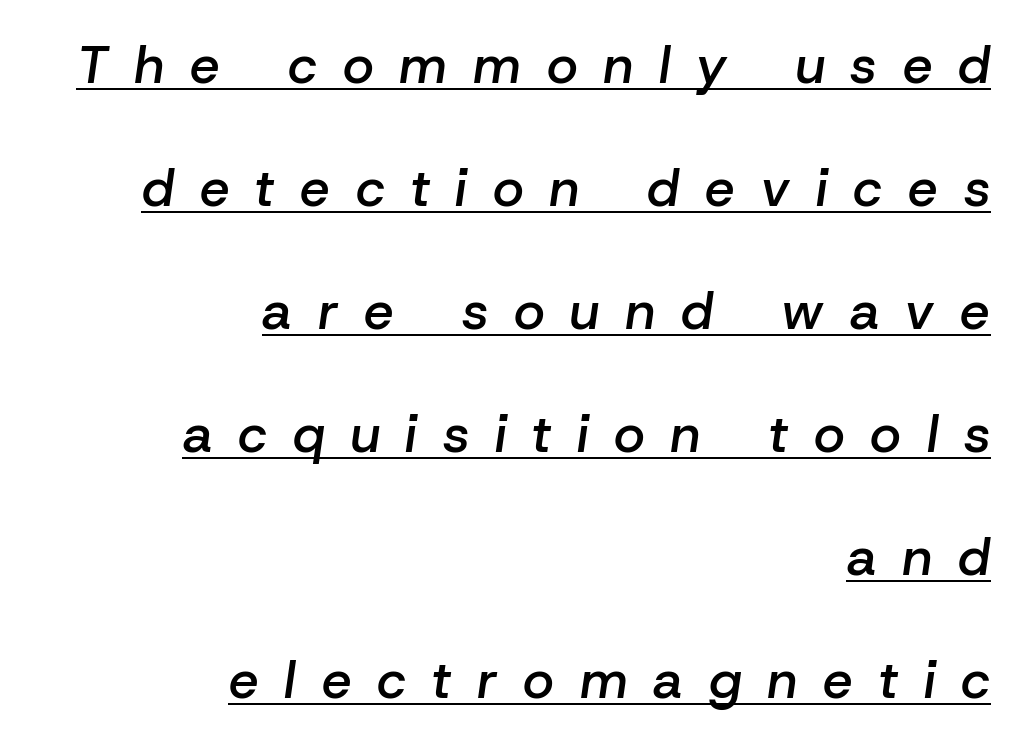
Q: Is the text bold? A: Semi-bold.
Q: Is the text italic (slanted)? A: Yes, it leans right by about 8 degrees.
Q: Is the text underlined? A: Yes.
Q: How is the paragraph aligned? A: Right-aligned.
Q: Is the spacing between letters normal or unusually wide? A: Unusually wide.
Q: Is the spacing between lines tight, normal or loose? A: Loose.
Q: Width (condensed, normal, or wide)? A: Normal.
Q: Stroke contrast? A: Low.
Q: x-height? A: Medium.
Q: Monospaced? A: No.
